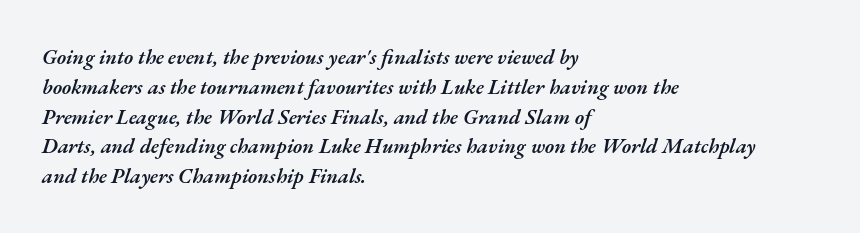
The image shows 21 px text type, italic (leaning right); set left-aligned, normal line spacing (1.42x), normal letter spacing, not underlined.
